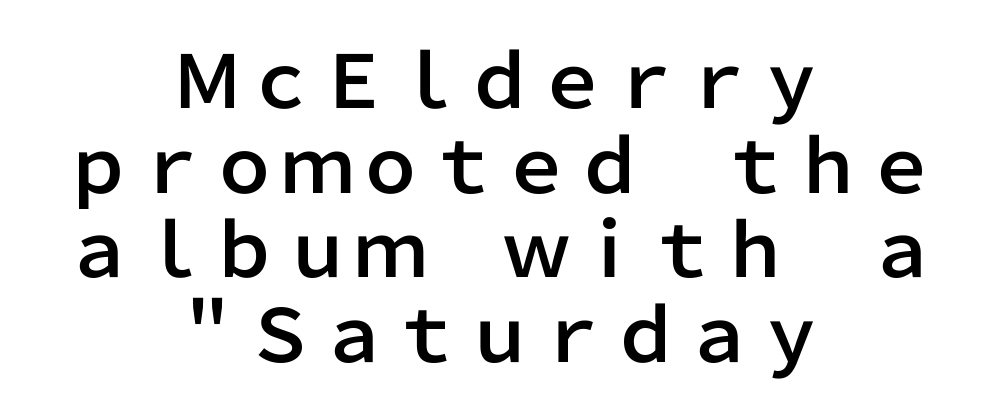
The image shows 73 px sans-serif type, upright; set centered, line spacing 1.16x, normal letter spacing, not underlined; low stroke contrast and a medium x-height.
